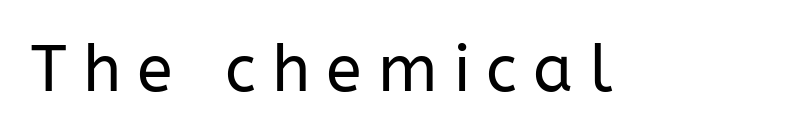
The image shows 65 px regular-weight sans-serif type, upright; set unusually wide letter spacing (+0.25 em), not underlined; low stroke contrast and a medium x-height.
